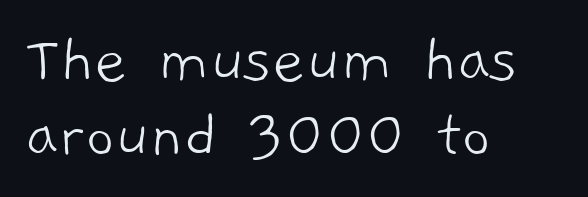
This sample uses plain, unmodified letter spacing. Teacher's note: observe the even left margin — that is flush-left alignment. Descenders are the only things crossing below the line. The lines are packed closely together with very little leading. Character widths vary here, with narrow letters taking less room than wide ones.
